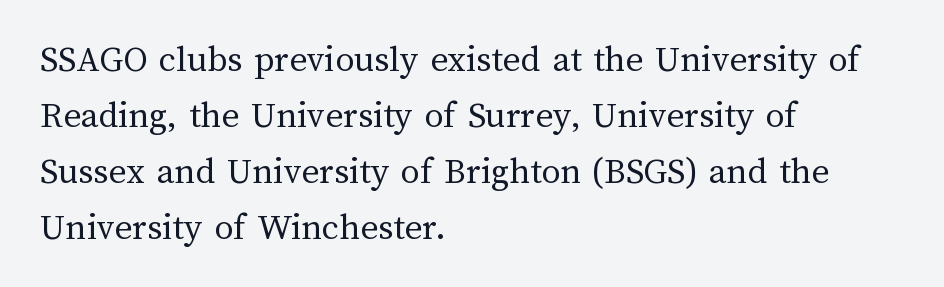
The image shows 38 px regular-weight type, upright; set left-aligned, normal line spacing (1.47x), normal letter spacing, not underlined; medium stroke contrast and a medium x-height.
